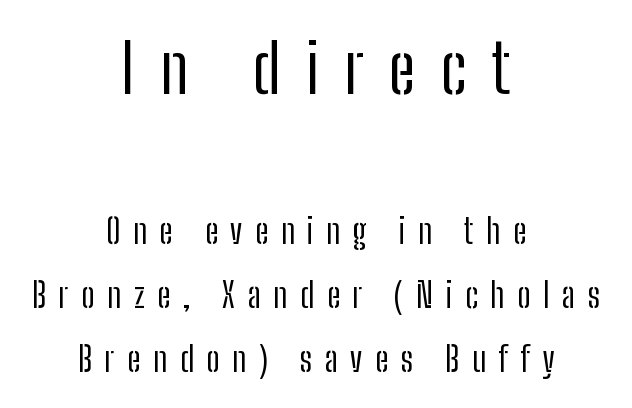
The face used here is a sans, in the tradition of grotesques and geometrics. The glyphs are unaccompanied by any horizontal stroke below them. Loose tracking; the words dissolve into strings of separated letters. Compare the two chunks: the upper has the greater cap height. The rendering uses natural spacing where letterforms have individual widths.
